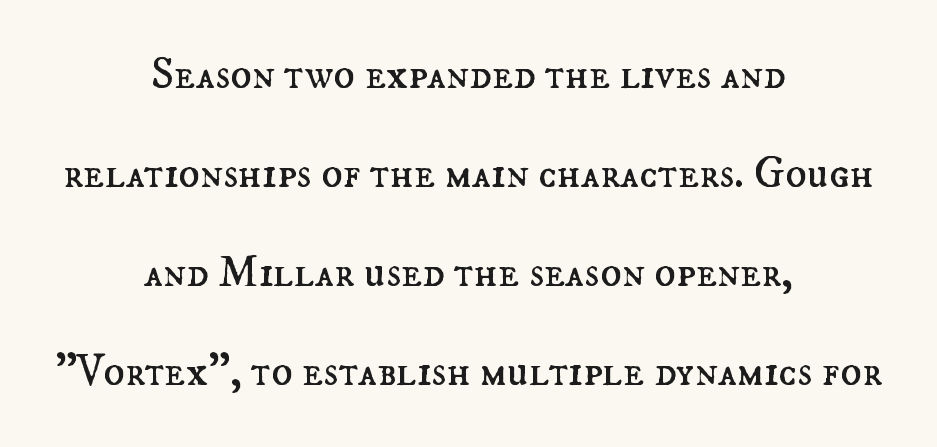
Q: Is the text bold? A: No.
Q: Is the text italic (slanted)? A: No, it is upright.
Q: Is the text underlined? A: No.
Q: How is the paragraph aligned? A: Centered.
Q: Is the spacing between letters normal or unusually wide? A: Normal.
Q: Is the spacing between lines tight, normal or loose? A: Loose.
Q: Width (condensed, normal, or wide)? A: Normal.
Q: Stroke contrast? A: Medium.
Q: x-height? A: Small.
Q: Monospaced? A: No.
